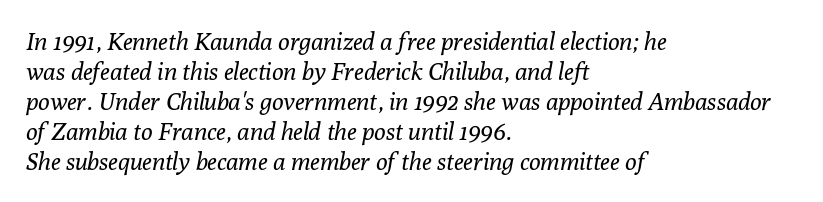
The image shows 24 px text type, italic (leaning right); set left-aligned, normal line spacing (1.25x), normal letter spacing, not underlined.
